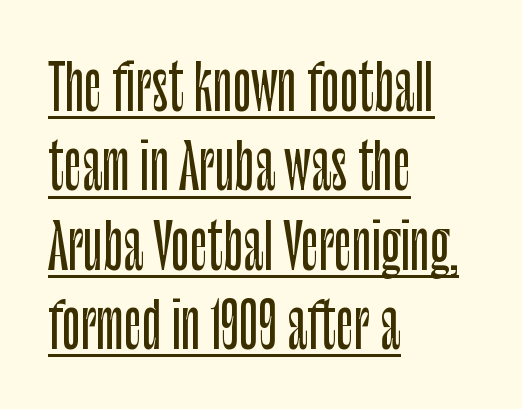
Italic: no, the glyphs are upright roman. The type family on display is of the sans-serif kind. The face used here is rendered with its standard letterfit. In designer terms, the underline attribute is active on this setting. Varying glyph widths throughout — classic text-font behaviour. The passage shown stacks its lines at a standard gap.
